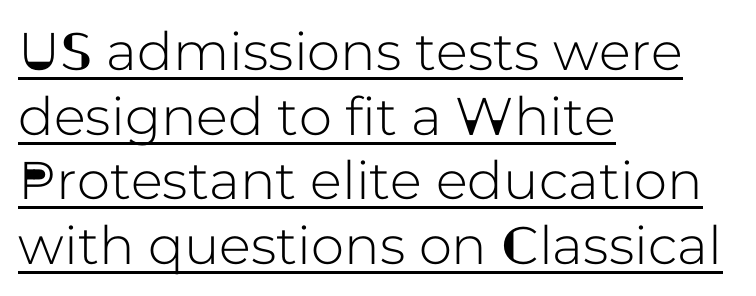
Q: Is the text italic (slanted)? A: No, it is upright.
Q: Is the typeface a serif or a sans-serif typeface? A: Sans-serif.
Q: Is the text underlined? A: Yes.
Q: How is the paragraph aligned? A: Left-aligned.
Q: Is the spacing between letters normal or unusually wide? A: Normal.
Q: Width (condensed, normal, or wide)? A: Normal.
Q: Stroke contrast? A: Low.
Q: x-height? A: Medium.
Q: Monospaced? A: No.
